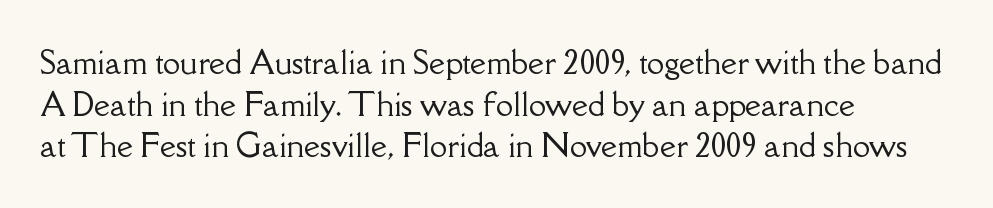
The image shows 31 px serif type, upright; set left-aligned, normal line spacing (1.34x), normal letter spacing, not underlined; low stroke contrast and a small x-height.
